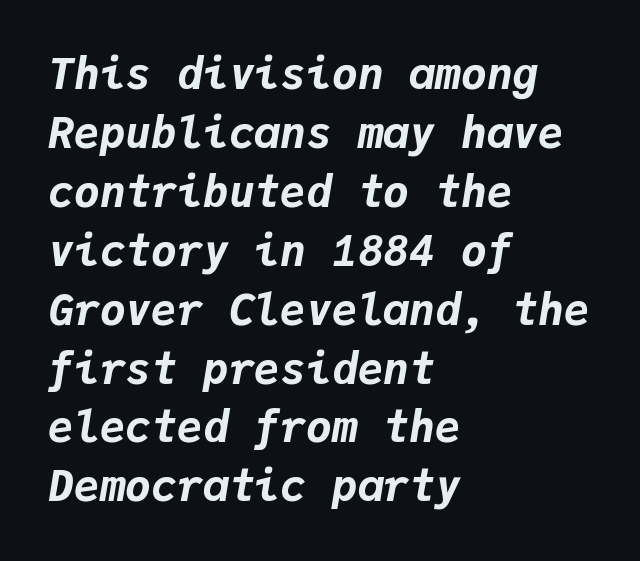
Q: Is the text bold? A: Yes.
Q: Is the text italic (slanted)? A: Yes, it leans right by about 9 degrees.
Q: Is the text underlined? A: No.
Q: How is the paragraph aligned? A: Left-aligned.
Q: Is the spacing between letters normal or unusually wide? A: Normal.
Q: Is the spacing between lines tight, normal or loose? A: Normal.
Q: Width (condensed, normal, or wide)? A: Normal.
Q: Stroke contrast? A: Low.
Q: x-height? A: Medium.
Q: Monospaced? A: Yes.
